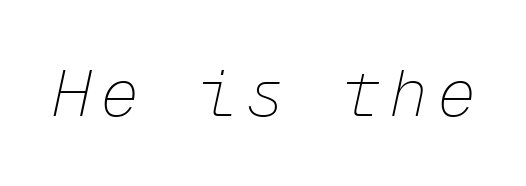
The image shows 65 px thin type, italic (leaning right), monospaced; set not underlined; low stroke contrast and a medium x-height.
